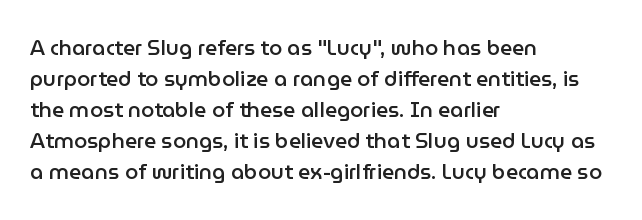
{"italic": "no", "bold": "semi", "underline": "no", "align": "left", "line_spacing": "normal", "line_spacing_ratio": 1.48, "letter_spacing": "normal", "letter_spacing_em": 0.0, "glyph_px": 21}
